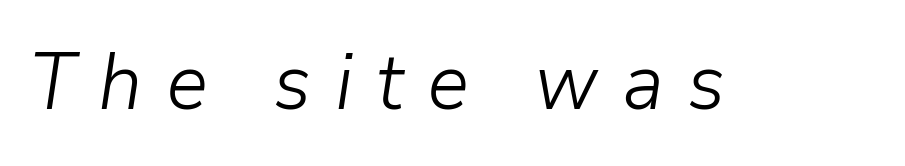
The image shows 79 px light type, italic (leaning right); set unusually wide letter spacing (+0.29 em), not underlined; low stroke contrast and a medium x-height.
